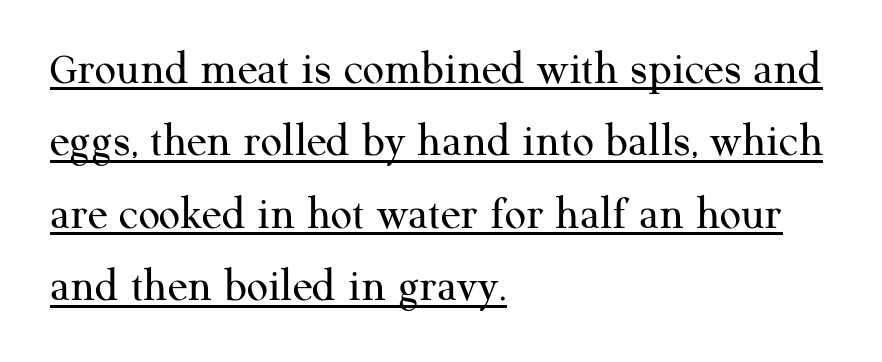
{"serif": "yes", "italic": "no", "bold": "no", "weight": "regular", "width": "normal", "stroke_contrast": "medium", "x_height": "medium", "monospaced": "no", "underline": "yes", "align": "left", "line_spacing": "normal", "line_spacing_ratio": 1.54, "letter_spacing": "normal", "letter_spacing_em": 0.0, "glyph_px": 47}
